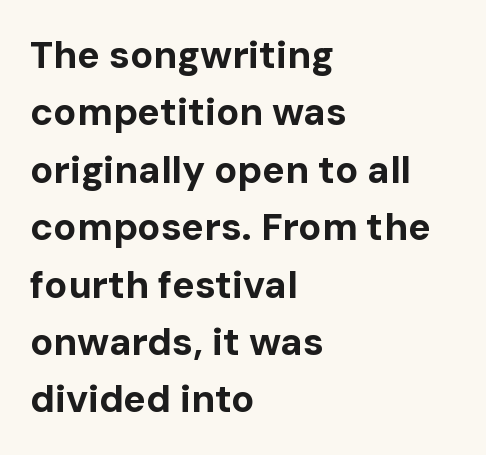
Tracking value appears to be zero — textbook default spacing. Proportional: the letters do not fall into vertical columns. Bare-footed words on every line. When letters stand straight like this, we call the style roman or upright. Line spacing here is normal. Pretty heavy lettering here — definitely bold.
